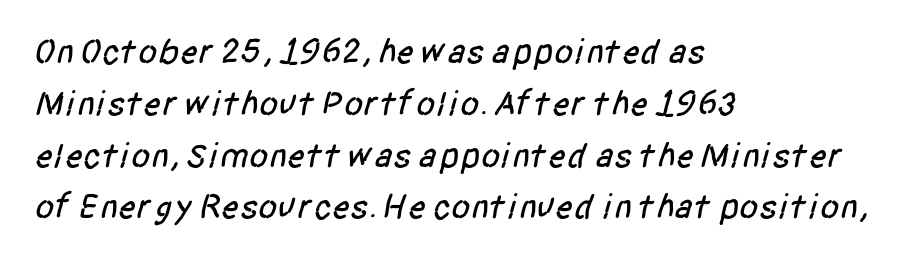
How are the letters spaced? Ordinarily, with no added tracking. Underlining? Definitely not there. What's the leading like? Ordinary, nothing unusual. The paragraph has a hard left edge and a soft right edge. Spacing verdict: proportional, widths tailored to each character.
